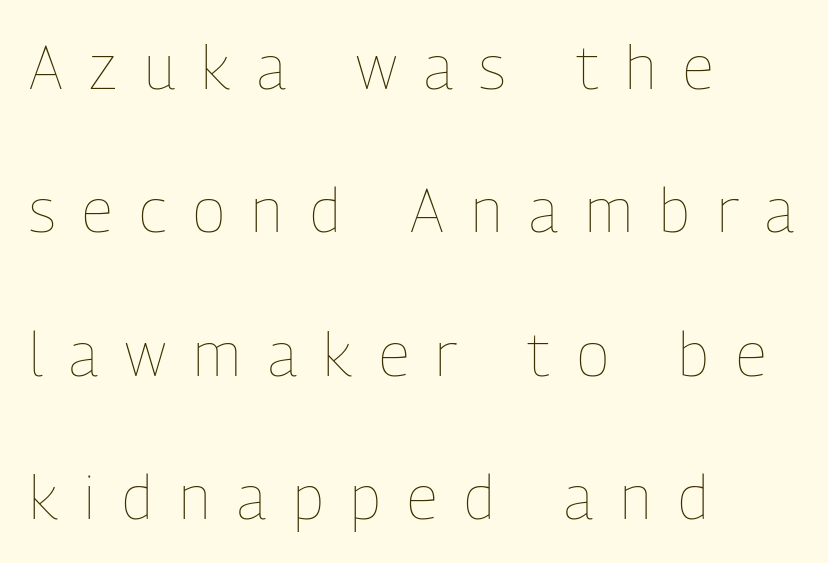
{"italic": "no", "bold": "no", "weight": "thin", "width": "condensed", "stroke_contrast": "low", "x_height": "medium", "monospaced": "no", "underline": "no", "align": "left", "line_spacing": "loose", "line_spacing_ratio": 2.35, "letter_spacing": "wide", "letter_spacing_em": 0.44, "glyph_px": 61}
